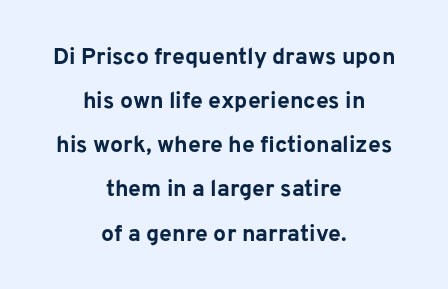
Q: Is the text bold? A: Yes.
Q: Is the text italic (slanted)? A: No, it is upright.
Q: Is the text underlined? A: No.
Q: How is the paragraph aligned? A: Centered.
Q: Is the spacing between letters normal or unusually wide? A: Normal.
Q: Is the spacing between lines tight, normal or loose? A: Loose.
